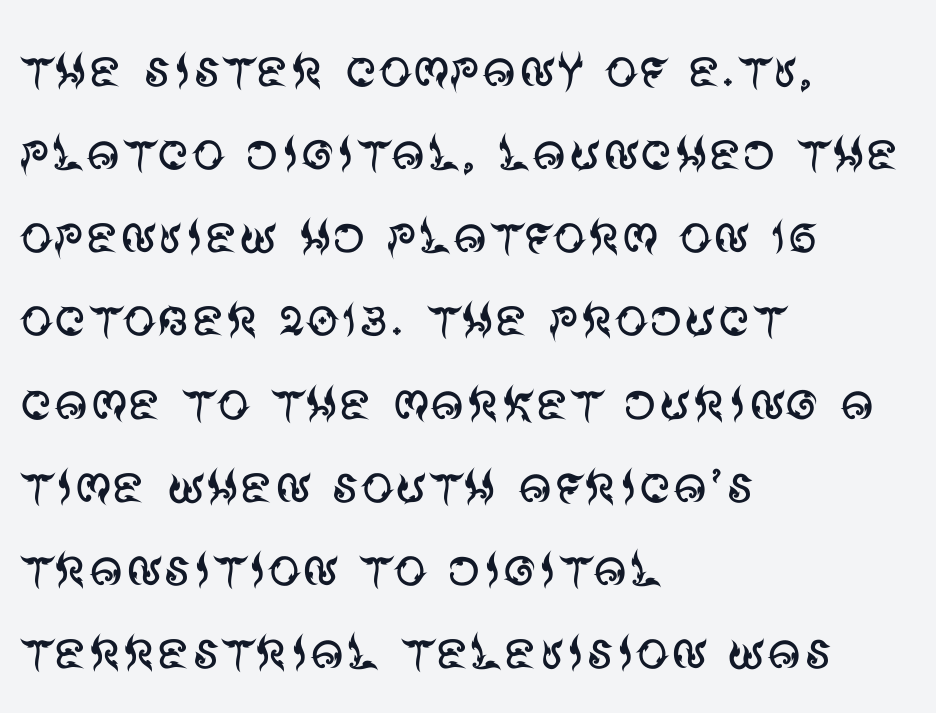
{"serif": "no", "italic": "no", "bold": "no", "weight": "regular", "width": "normal", "stroke_contrast": "medium", "x_height": "large", "monospaced": "no", "underline": "no", "align": "left", "line_spacing": "normal", "line_spacing_ratio": 1.26, "letter_spacing": "normal", "letter_spacing_em": 0.0, "glyph_px": 66}
